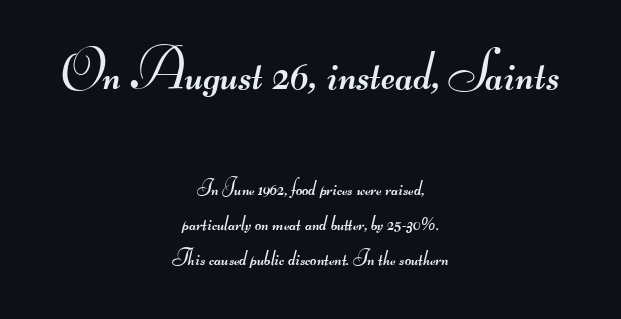
Type style note: lacks serifs. Normally led — the rows are evenly, conventionally spaced. Short note: letters normally spaced. Stem width sits at or under what a default text font uses. Is this a fixed-width face? No — the glyphs have proportional, varying widths. The words here are not underlined.
